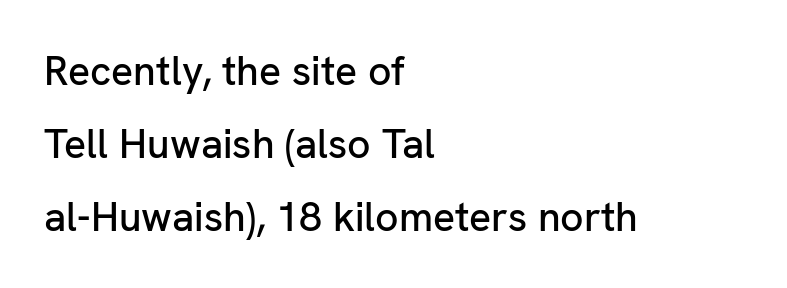
{"serif": "no", "italic": "no", "width": "normal", "stroke_contrast": "low", "x_height": "medium", "monospaced": "no", "underline": "no", "align": "left", "line_spacing_ratio": 1.78, "letter_spacing": "normal", "letter_spacing_em": 0.0, "glyph_px": 41}
